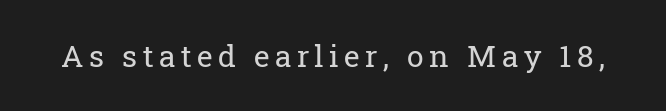
The image shows 30 px regular-weight serif type, upright; set not underlined; low stroke contrast and a medium x-height.
